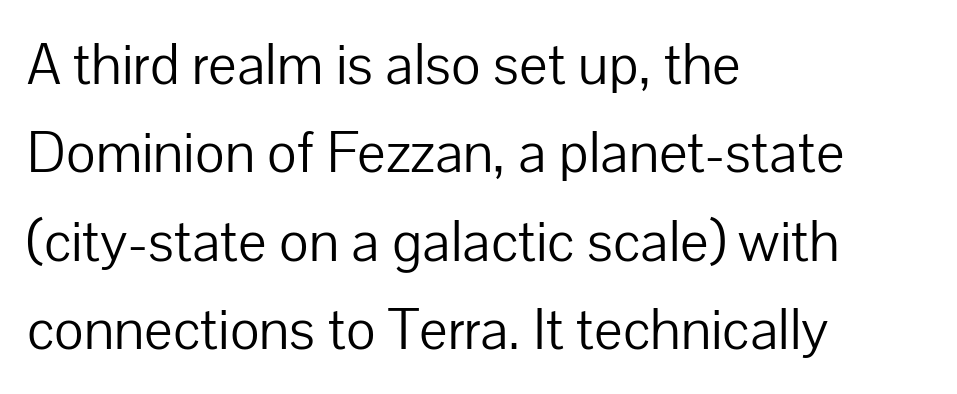
The image shows 57 px light sans-serif type, upright; set left-aligned, normal line spacing (1.55x), normal letter spacing, not underlined; low stroke contrast and a medium x-height.
